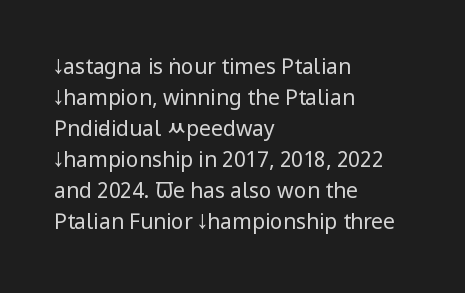
The image shows 21 px text type, upright; set left-aligned, normal line spacing (1.48x), normal letter spacing, not underlined.
